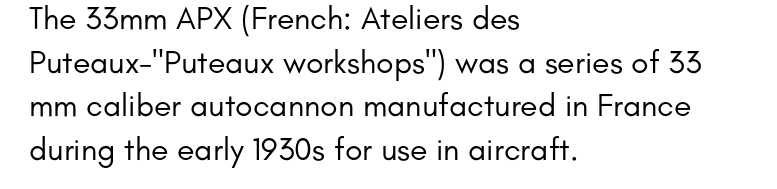
Q: Is the text bold? A: No.
Q: Is the text italic (slanted)? A: No, it is upright.
Q: Is the typeface a serif or a sans-serif typeface? A: Sans-serif.
Q: Is the text underlined? A: No.
Q: How is the paragraph aligned? A: Left-aligned.
Q: Is the spacing between letters normal or unusually wide? A: Normal.
Q: Is the spacing between lines tight, normal or loose? A: Normal.
Q: Width (condensed, normal, or wide)? A: Normal.
Q: Stroke contrast? A: Low.
Q: x-height? A: Small.
Q: Monospaced? A: No.
